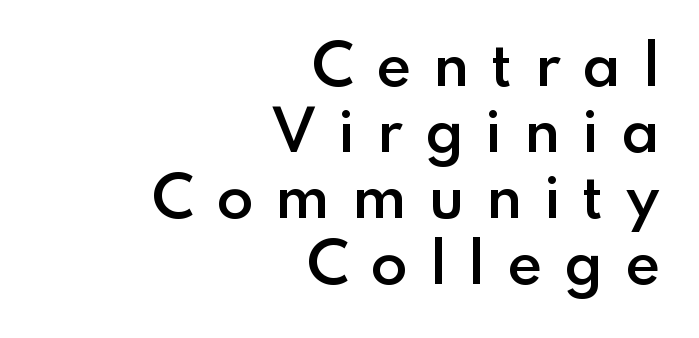
{"serif": "no", "italic": "no", "bold": "semi", "weight": "semibold", "width": "normal", "stroke_contrast": "low", "x_height": "small", "monospaced": "no", "underline": "no", "align": "right", "line_spacing_ratio": 1.22, "letter_spacing": "wide", "letter_spacing_em": 0.4, "glyph_px": 54}
